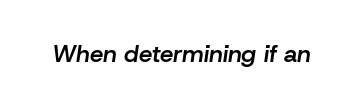
{"italic": "yes", "lean": "right", "slant_degrees": 8, "bold": "semi", "underline": "no", "letter_spacing": "normal", "letter_spacing_em": 0.0, "glyph_px": 24}
